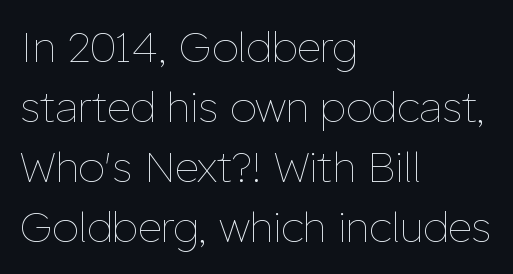
Horizontally, the lines are justified to the leading edge only. The passage shown is typed in a proportional face where columns would drift. A typesetter would mark this as roman, not italic. Honestly, there is no underline to notice here at all. The gaps between neighbouring characters are ordinary and unremarkable.
